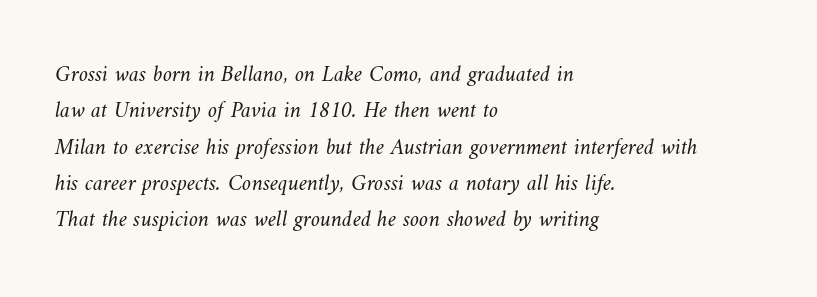
Does extra space separate the letters? No, they use regular spacing. This rendering features lettering with no underline. The font sits on the lighter half of the weight spectrum, regular included. Regular leading.
